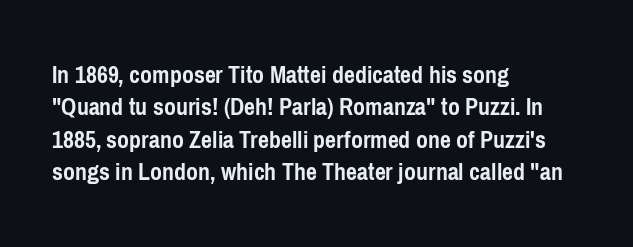
Interline gaps are of average width in this sample. Words float on clear page, feet unadorned. Weight check: bold — yes, fully. These lines were composed using upright roman letters.
